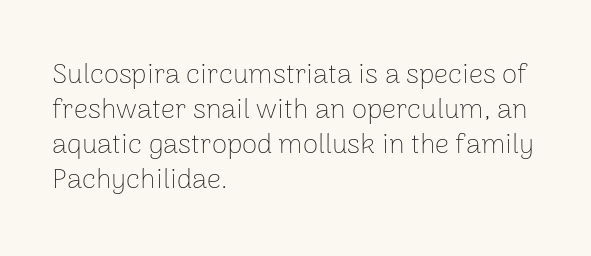
Q: Is the text bold? A: No.
Q: Is the text italic (slanted)? A: No, it is upright.
Q: Is the typeface a serif or a sans-serif typeface? A: Sans-serif.
Q: Is the text underlined? A: No.
Q: How is the paragraph aligned? A: Left-aligned.
Q: Is the spacing between letters normal or unusually wide? A: Normal.
Q: Is the spacing between lines tight, normal or loose? A: Normal.
Q: Width (condensed, normal, or wide)? A: Normal.
Q: Stroke contrast? A: Low.
Q: x-height? A: Medium.
Q: Monospaced? A: No.
